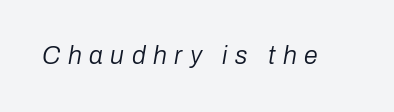
Q: Is the text bold? A: No.
Q: Is the text italic (slanted)? A: Yes, it leans right by about 10 degrees.
Q: Is the text underlined? A: No.
Q: Is the spacing between letters normal or unusually wide? A: Unusually wide.
